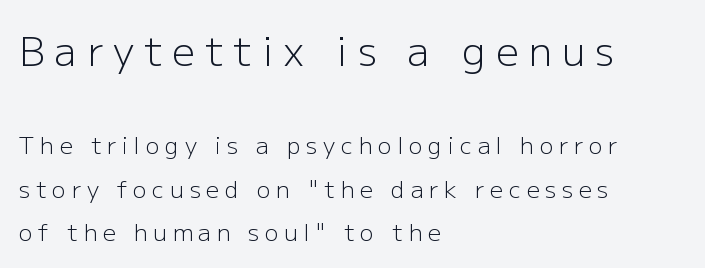
The image shows 40 px light sans-serif type, upright; set left-aligned, loose line spacing (1.9x), unusually wide letter spacing (+0.25 em), not underlined; the first (top) block is 1.74x larger; low stroke contrast and a medium x-height.
